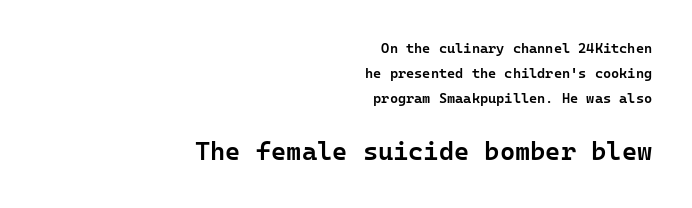
{"italic": "no", "bold": "semi", "underline": "no", "align": "right", "line_spacing_ratio": 1.77, "letter_spacing": "normal", "letter_spacing_em": 0.0, "larger_block": "second", "size_ratio": 1.86, "glyph_px": 26}
